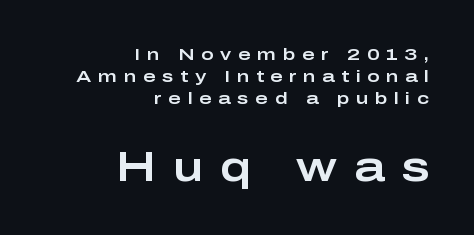
Q: Is the text italic (slanted)? A: No, it is upright.
Q: Is the typeface a serif or a sans-serif typeface? A: Sans-serif.
Q: Is the text underlined? A: No.
Q: How is the paragraph aligned? A: Right-aligned.
Q: Is the spacing between letters normal or unusually wide? A: Unusually wide.
Q: Is the spacing between lines tight, normal or loose? A: Normal.
Q: Which block of text is set in a larger size, the first (top) or the second (bottom)? A: The second (bottom) one.
Q: Width (condensed, normal, or wide)? A: Wide.
Q: Stroke contrast? A: Low.
Q: x-height? A: Medium.
Q: Monospaced? A: No.
